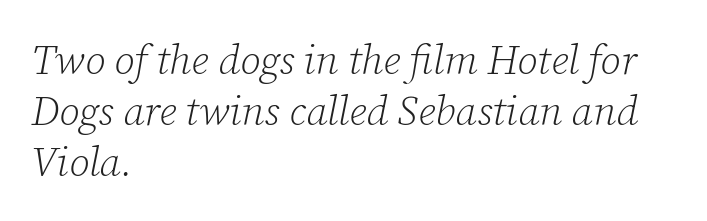
Each letter keeps its own natural width here, so spacing adapts to shape. The passage shown is typeset with a serif family. This rendering features lettering with no underline. Notice how the stems are inclined rather than vertical — that's the hallmark of italics.
